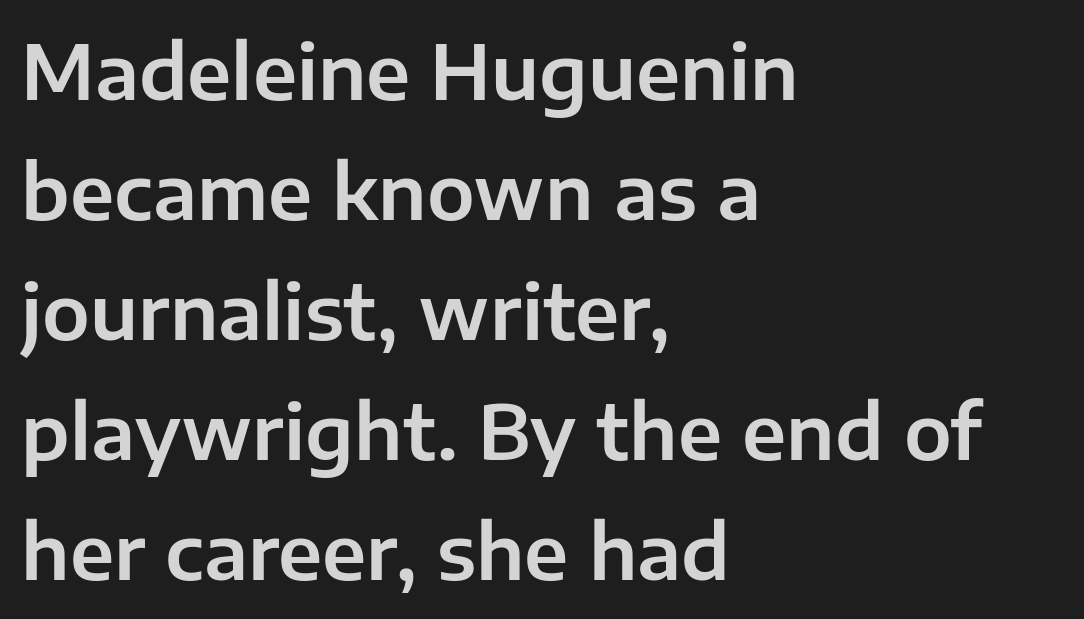
The horizontal fit of the characters is conventional and even. Reading down the column, the eye jumps a familiar distance to each next line. These lines are composed in type without serifs. Note the varied advance widths — an 'i' is clearly narrower than an 'm'. Alignment: flush left. When letters stand straight like this, we call the style roman or upright.
